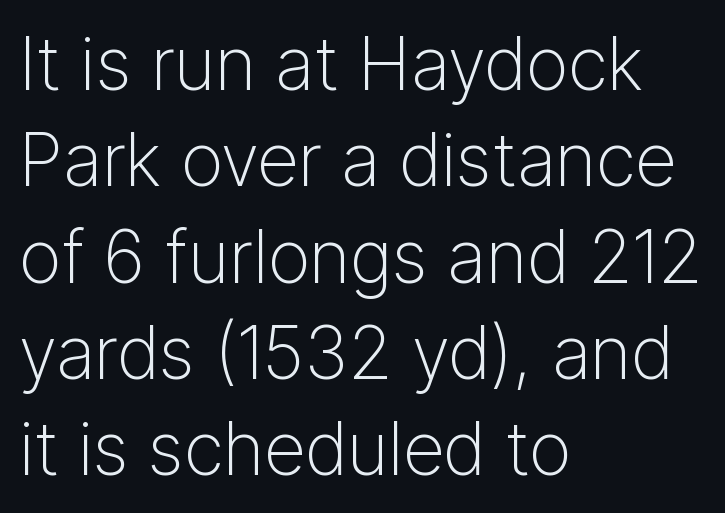
{"serif": "no", "italic": "no", "bold": "no", "weight": "light", "width": "normal", "stroke_contrast": "low", "x_height": "medium", "monospaced": "no", "underline": "no", "align": "left", "line_spacing": "normal", "line_spacing_ratio": 1.32, "letter_spacing": "normal", "letter_spacing_em": 0.0, "glyph_px": 73}
